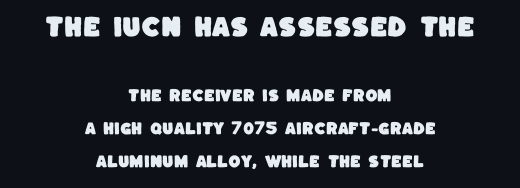
The passage shown stacks its lines with a broad gap. Descenders hang freely into open space. The face used here appears at its bigger size in the upper chunk. A student would call this center alignment; a typographer would say set centered. Observe the ordinary spacing: letters are neighbours, not strangers.
